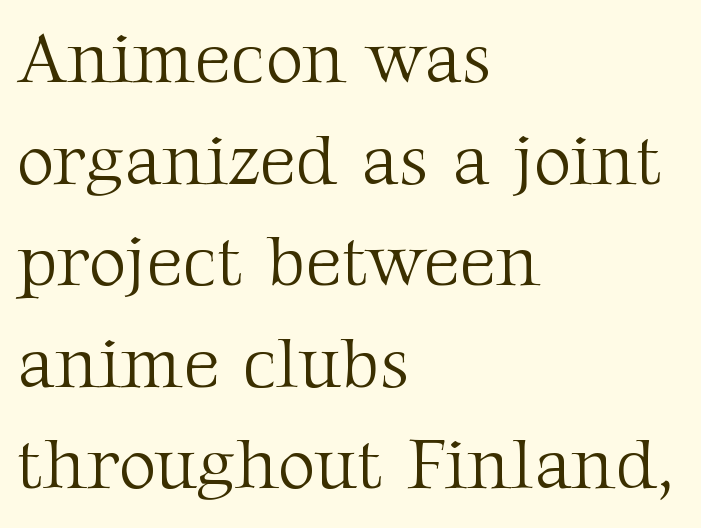
{"serif": "yes", "italic": "no", "bold": "no", "weight": "light", "width": "normal", "stroke_contrast": "medium", "x_height": "medium", "monospaced": "no", "underline": "no", "align": "left", "line_spacing": "normal", "line_spacing_ratio": 1.41, "letter_spacing": "normal", "letter_spacing_em": 0.0, "glyph_px": 72}
